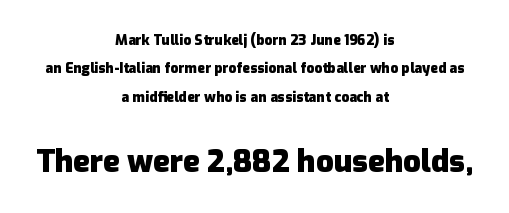
The image shows 31 px heavy sans-serif type, upright; set centered, loose line spacing (2.02x), normal letter spacing, not underlined; the second (bottom) block is 2.21x larger; low stroke contrast and a medium x-height.
